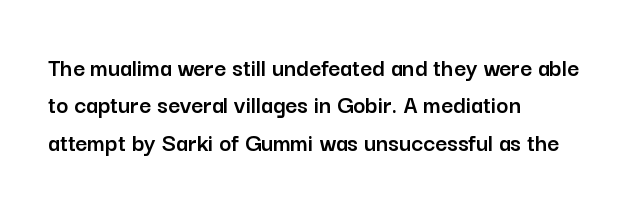
{"italic": "no", "underline": "no", "align": "left", "line_spacing": "normal", "line_spacing_ratio": 1.44, "letter_spacing": "normal", "letter_spacing_em": 0.0, "glyph_px": 26}
